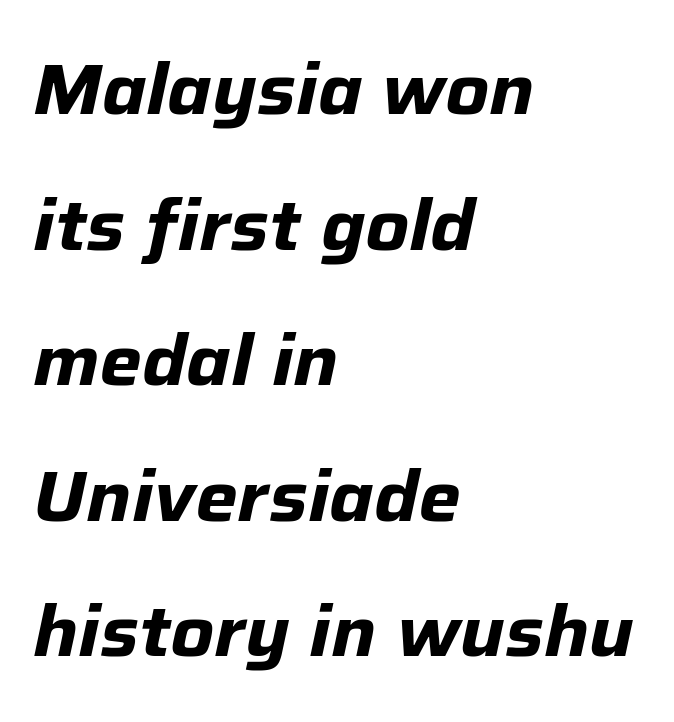
The image shows 71 px bold type, italic (leaning right); set left-aligned, loose line spacing (1.91x), normal letter spacing, not underlined; low stroke contrast and a medium x-height.
